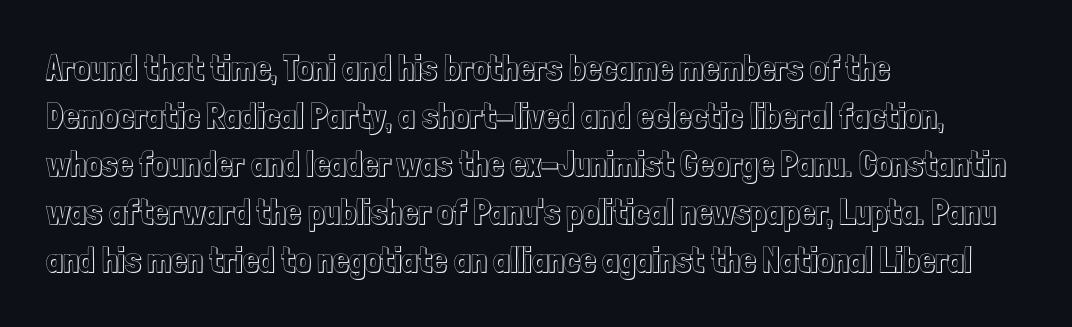
The image shows 35 px condensed type, upright; set left-aligned, normal line spacing (1.37x), normal letter spacing, not underlined; a medium x-height.
